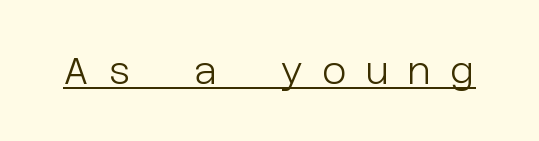
The image shows 38 px light sans-serif type, upright; set unusually wide letter spacing (+0.48 em), underlined; low stroke contrast and a large x-height.
